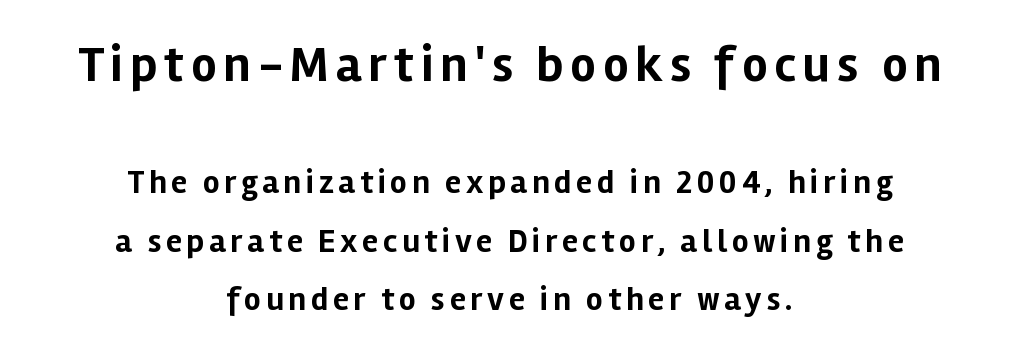
I'd call this a sans setting — the letters go barefoot. Two sizes are in play, and the larger belongs to the first block. A bare baseline throughout the passage. Character widths vary here, with narrow letters taking less room than wide ones.
